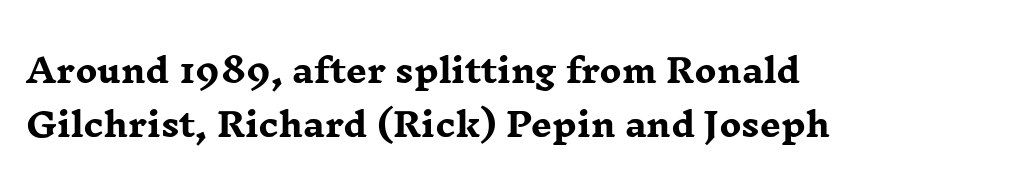
Q: Is the text bold? A: Yes.
Q: Is the text italic (slanted)? A: No, it is upright.
Q: Is the typeface a serif or a sans-serif typeface? A: Serif.
Q: Is the text underlined? A: No.
Q: How is the paragraph aligned? A: Left-aligned.
Q: Is the spacing between letters normal or unusually wide? A: Normal.
Q: Is the spacing between lines tight, normal or loose? A: Normal.
Q: Width (condensed, normal, or wide)? A: Wide.
Q: Stroke contrast? A: Low.
Q: x-height? A: Medium.
Q: Monospaced? A: No.
